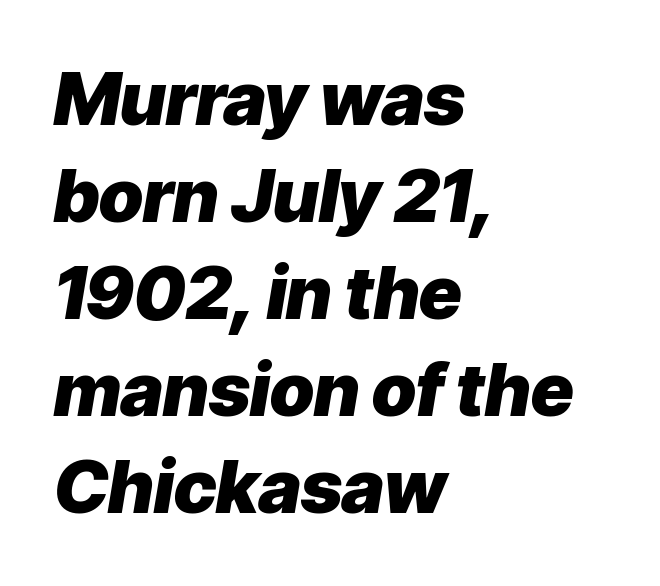
Q: Is the text bold? A: Yes.
Q: Is the text italic (slanted)? A: Yes, it leans right by about 9 degrees.
Q: Is the text underlined? A: No.
Q: How is the paragraph aligned? A: Left-aligned.
Q: Is the spacing between letters normal or unusually wide? A: Normal.
Q: Is the spacing between lines tight, normal or loose? A: Normal.
Q: Width (condensed, normal, or wide)? A: Normal.
Q: Stroke contrast? A: Low.
Q: x-height? A: Medium.
Q: Monospaced? A: No.
